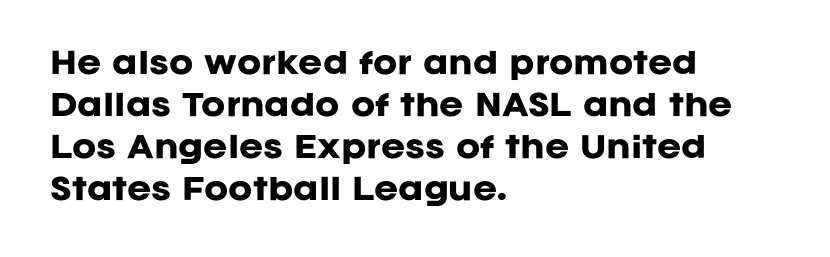
Q: Is the text bold? A: Yes.
Q: Is the text italic (slanted)? A: No, it is upright.
Q: Is the typeface a serif or a sans-serif typeface? A: Sans-serif.
Q: Is the text underlined? A: No.
Q: How is the paragraph aligned? A: Left-aligned.
Q: Is the spacing between letters normal or unusually wide? A: Normal.
Q: Is the spacing between lines tight, normal or loose? A: Normal.
Q: Width (condensed, normal, or wide)? A: Normal.
Q: Stroke contrast? A: Low.
Q: x-height? A: Large.
Q: Monospaced? A: No.
